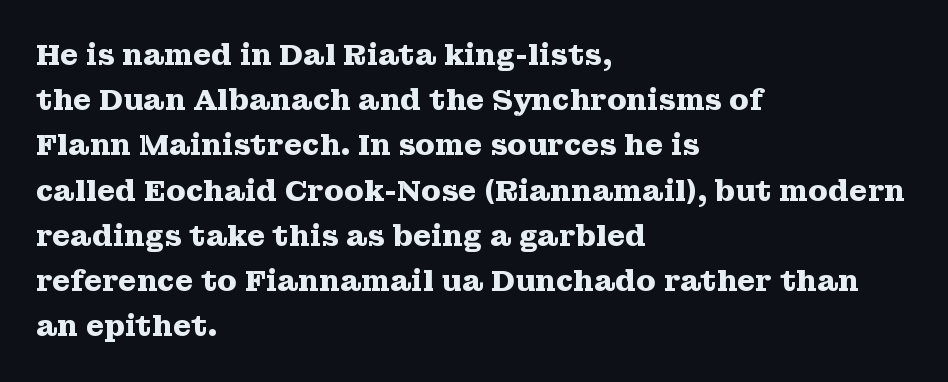
This is the regular roman posture of the typeface. Line spacing here is normal. These lines are rendered in a variable-pitch font. Does the copy run flush right? No — it runs flush left. In terms of letterspacing, this is plain default setting. Rule under the text: the space is simply empty.
